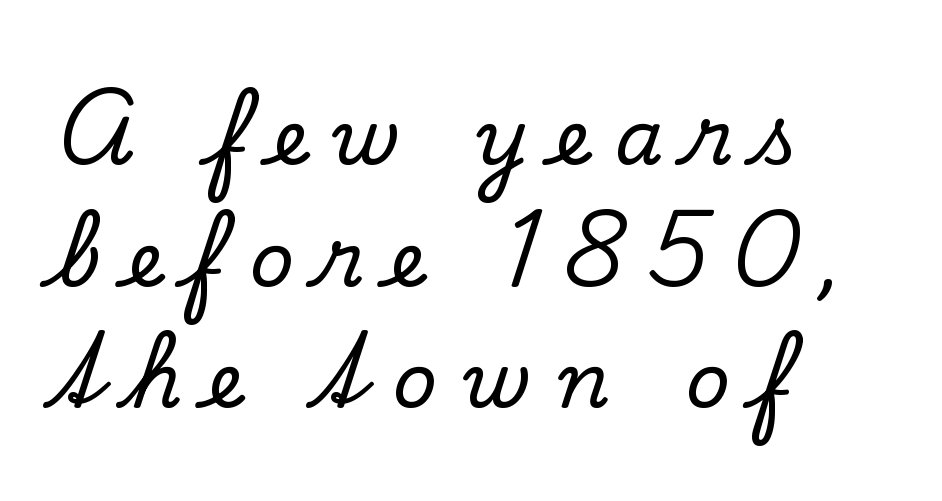
Q: Is the text italic (slanted)? A: Yes.
Q: Is the typeface a serif or a sans-serif typeface? A: Serif.
Q: Is the text underlined? A: No.
Q: How is the paragraph aligned? A: Left-aligned.
Q: Is the spacing between letters normal or unusually wide? A: Unusually wide.
Q: Is the spacing between lines tight, normal or loose? A: Normal.
Q: Width (condensed, normal, or wide)? A: Normal.
Q: Stroke contrast? A: Low.
Q: x-height? A: Small.
Q: Monospaced? A: No.
